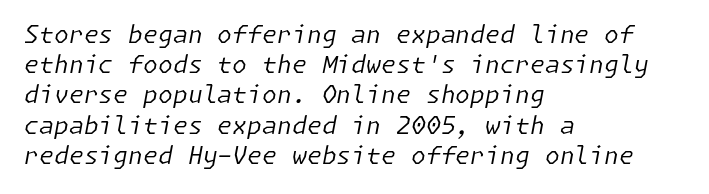
Q: Is the text bold? A: No.
Q: Is the text italic (slanted)? A: Yes, it leans right by about 11 degrees.
Q: Is the text underlined? A: No.
Q: How is the paragraph aligned? A: Left-aligned.
Q: Is the spacing between letters normal or unusually wide? A: Normal.
Q: Is the spacing between lines tight, normal or loose? A: Normal.
